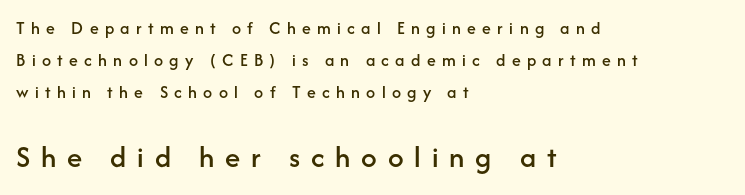
Q: Is the text italic (slanted)? A: No, it is upright.
Q: Is the typeface a serif or a sans-serif typeface? A: Sans-serif.
Q: Is the text underlined? A: No.
Q: How is the paragraph aligned? A: Left-aligned.
Q: Is the spacing between letters normal or unusually wide? A: Unusually wide.
Q: Which block of text is set in a larger size, the first (top) or the second (bottom)? A: The second (bottom) one.
Q: Width (condensed, normal, or wide)? A: Normal.
Q: Stroke contrast? A: Low.
Q: x-height? A: Medium.
Q: Monospaced? A: No.
